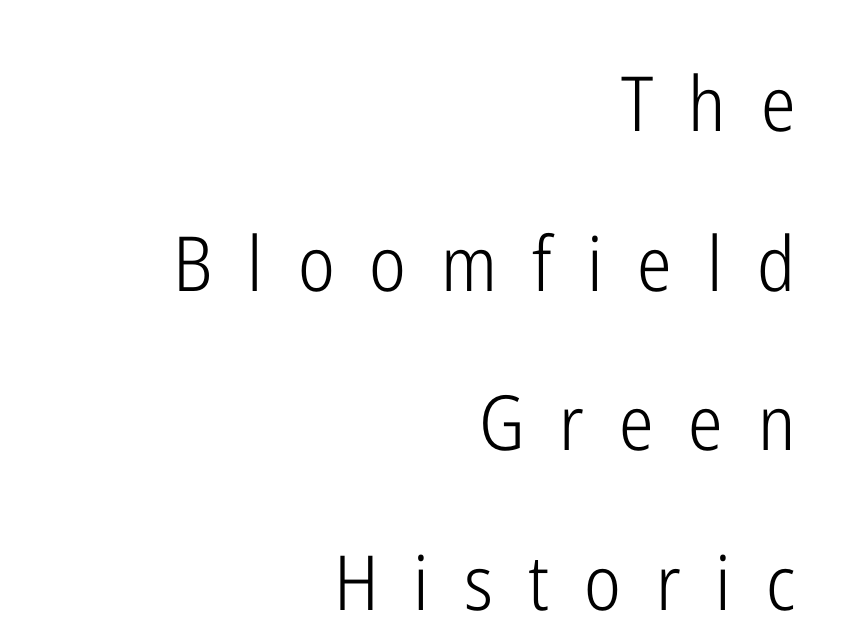
Q: Is the text bold? A: No.
Q: Is the text italic (slanted)? A: No, it is upright.
Q: Is the typeface a serif or a sans-serif typeface? A: Sans-serif.
Q: Is the text underlined? A: No.
Q: How is the paragraph aligned? A: Right-aligned.
Q: Is the spacing between letters normal or unusually wide? A: Unusually wide.
Q: Is the spacing between lines tight, normal or loose? A: Loose.
Q: Width (condensed, normal, or wide)? A: Condensed.
Q: Stroke contrast? A: Low.
Q: x-height? A: Medium.
Q: Monospaced? A: No.
